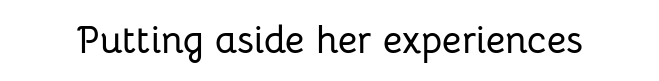
The image shows 38 px sans-serif type, upright; set normal letter spacing, not underlined; low stroke contrast and a medium x-height.
